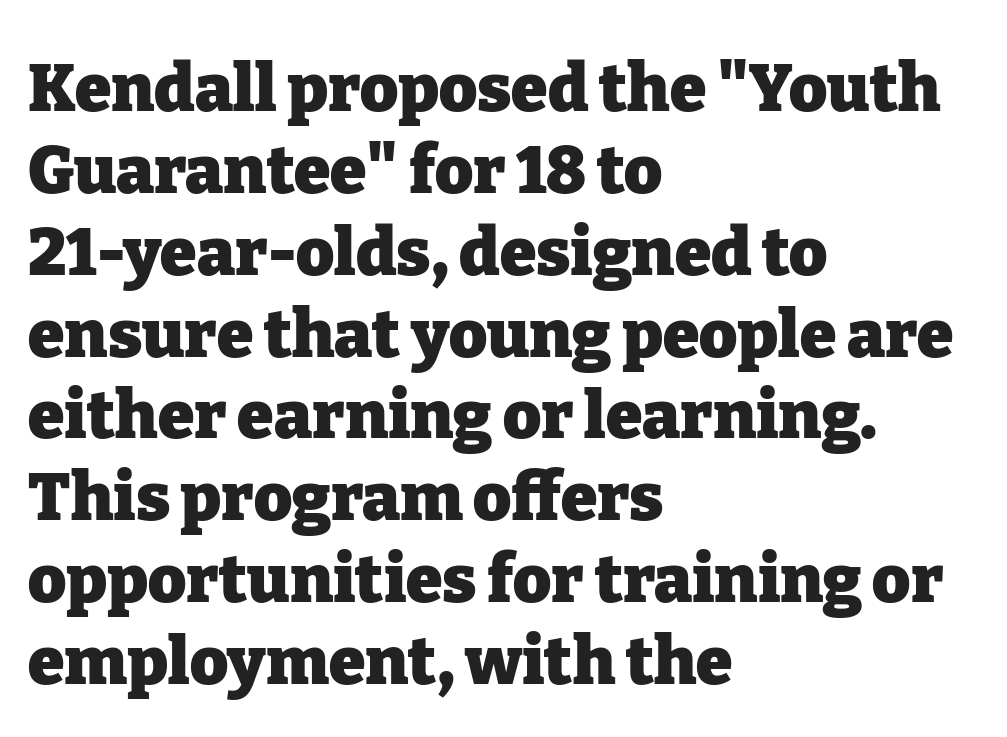
Q: Is the text bold? A: Yes.
Q: Is the text italic (slanted)? A: No, it is upright.
Q: Is the typeface a serif or a sans-serif typeface? A: Serif.
Q: Is the text underlined? A: No.
Q: How is the paragraph aligned? A: Left-aligned.
Q: Is the spacing between letters normal or unusually wide? A: Normal.
Q: Width (condensed, normal, or wide)? A: Normal.
Q: Stroke contrast? A: Low.
Q: x-height? A: Medium.
Q: Monospaced? A: No.
